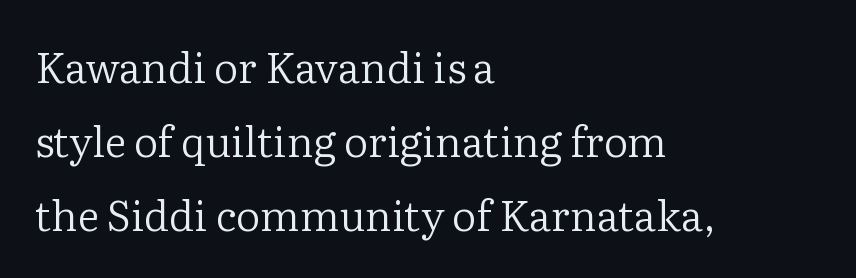
The image shows 42 px regular-weight serif type, upright; set left-aligned, line spacing 1.76x, normal letter spacing, not underlined; low stroke contrast and a medium x-height.
